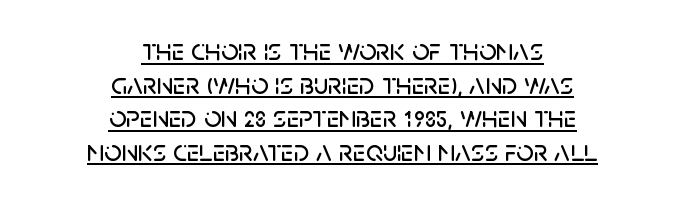
Examine the stroke ends and you'll find no serifs. Each letter keeps its own natural width here, so spacing adapts to shape. This sample uses an upright cut, with every glyph sitting square on the baseline. Underline: present. Tracking here is standard; glyphs follow each other at the usual distance.
